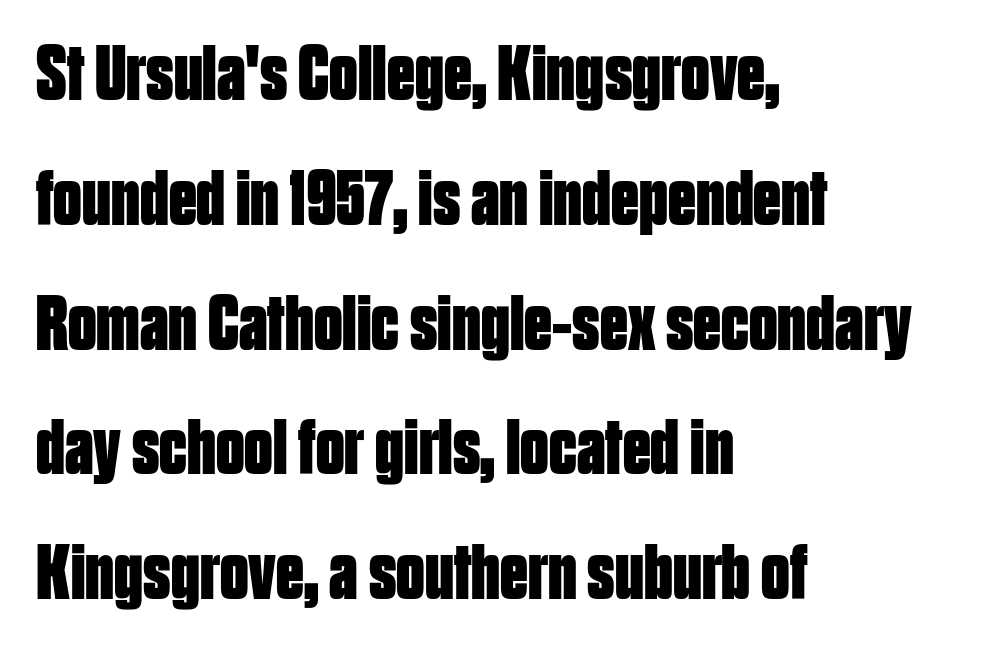
{"serif": "no", "italic": "no", "bold": "yes", "weight": "bold", "width": "condensed", "stroke_contrast": "low", "x_height": "large", "monospaced": "no", "underline": "no", "align": "left", "line_spacing": "normal", "line_spacing_ratio": 1.58, "letter_spacing": "normal", "letter_spacing_em": 0.0, "glyph_px": 79}
